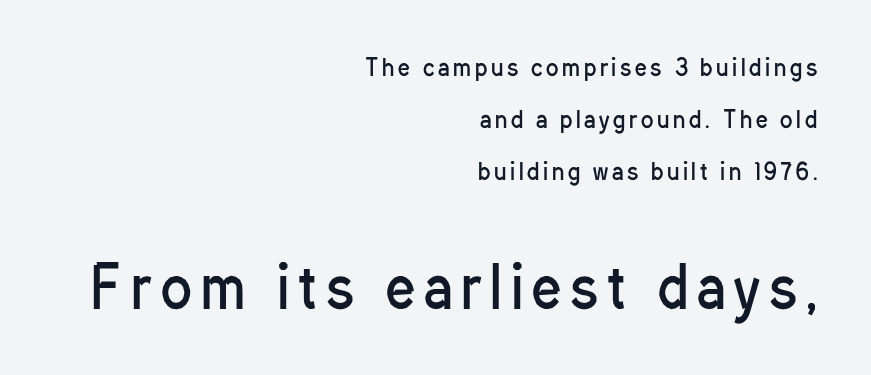
Q: Is the text bold? A: No.
Q: Is the text italic (slanted)? A: No, it is upright.
Q: Is the typeface a serif or a sans-serif typeface? A: Sans-serif.
Q: Is the text underlined? A: No.
Q: How is the paragraph aligned? A: Right-aligned.
Q: Is the spacing between lines tight, normal or loose? A: Loose.
Q: Which block of text is set in a larger size, the first (top) or the second (bottom)? A: The second (bottom) one.
Q: Width (condensed, normal, or wide)? A: Condensed.
Q: Stroke contrast? A: Low.
Q: x-height? A: Medium.
Q: Monospaced? A: No.
